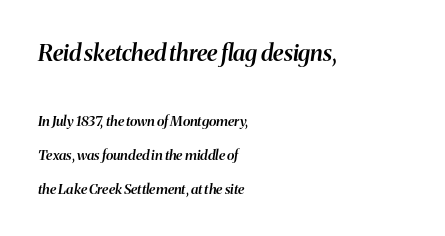
{"italic": "yes", "lean": "right", "slant_degrees": 8, "bold": "semi", "underline": "no", "align": "left", "line_spacing": "loose", "line_spacing_ratio": 2.42, "letter_spacing": "normal", "letter_spacing_em": 0.0, "larger_block": "first", "size_ratio": 1.64, "glyph_px": 23}
